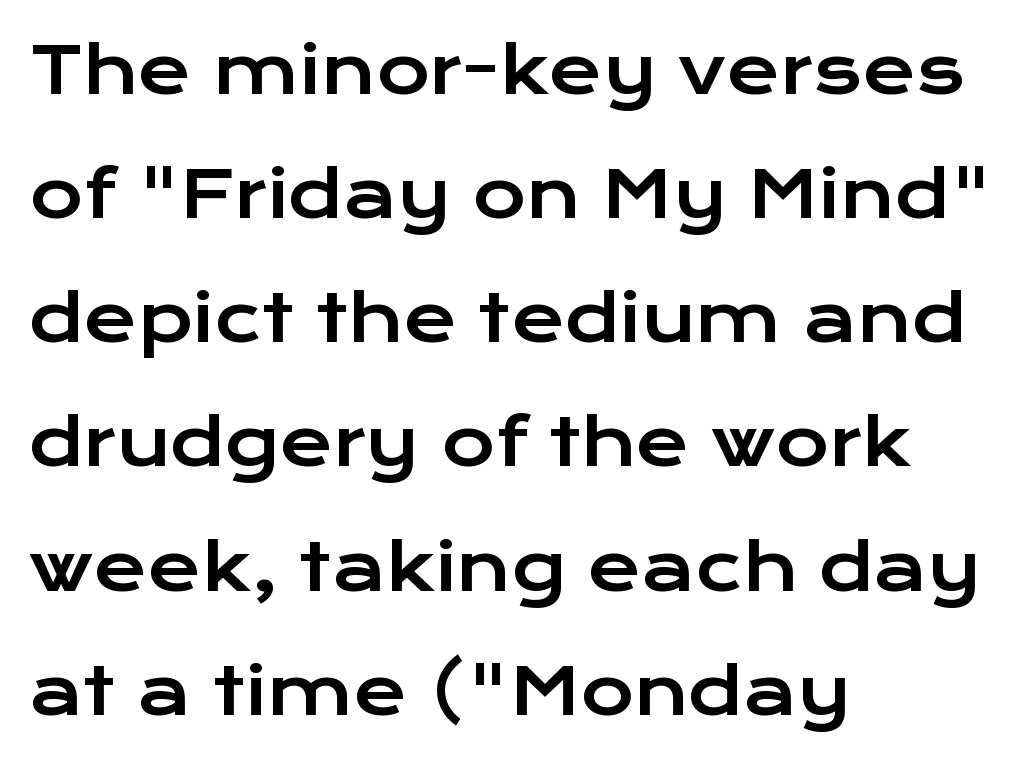
{"serif": "no", "italic": "no", "width": "wide", "stroke_contrast": "low", "x_height": "medium", "monospaced": "no", "underline": "no", "align": "left", "line_spacing": "loose", "line_spacing_ratio": 1.91, "letter_spacing": "normal", "letter_spacing_em": 0.0, "glyph_px": 65}
